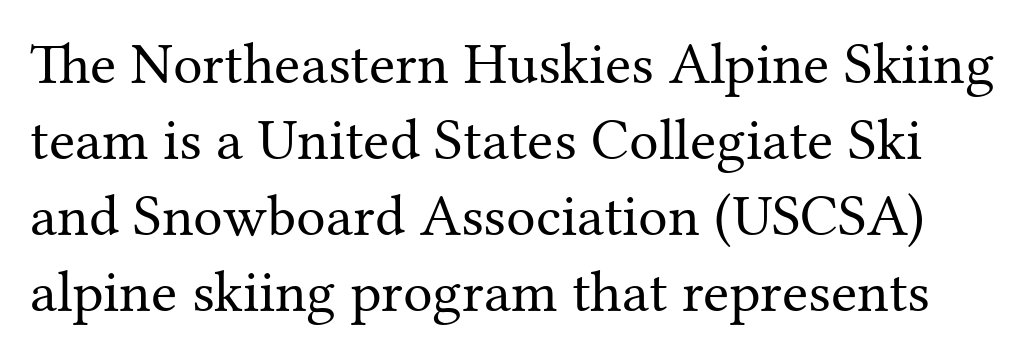
Tracking value appears to be zero — textbook default spacing. Do the characters align in a grid? No, the font is proportional. Stem width sits at or under what a default text font uses. Style check: upright. Vertically, the passage feels balanced, rows spaced as you'd expect. Glance below the letters and you will spot only blank space.
